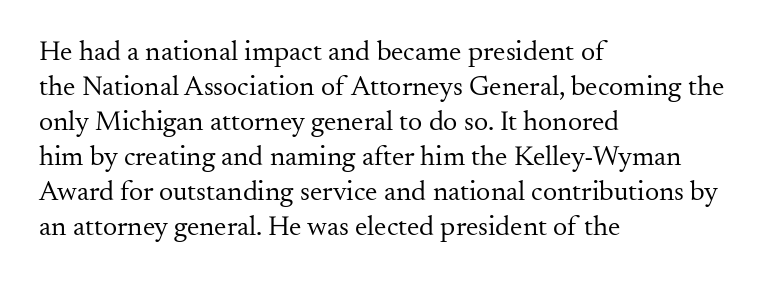
{"serif": "yes", "italic": "no", "bold": "no", "weight": "regular", "width": "normal", "stroke_contrast": "medium", "x_height": "small", "monospaced": "no", "underline": "no", "align": "left", "line_spacing": "normal", "line_spacing_ratio": 1.25, "letter_spacing": "normal", "letter_spacing_em": 0.0, "glyph_px": 28}
